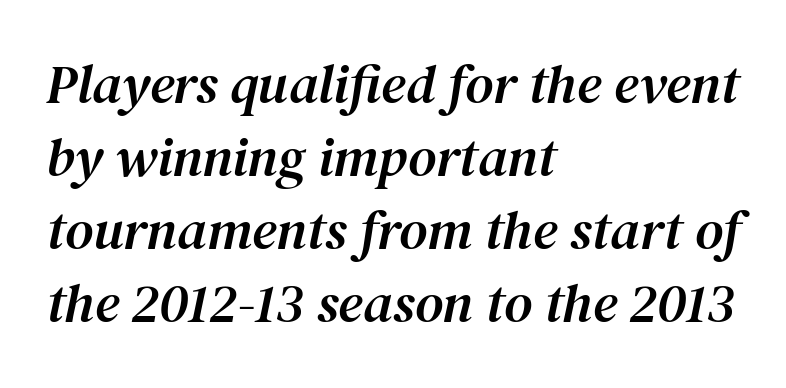
{"serif": "yes", "italic": "yes", "lean": "right", "slant_degrees": 12, "width": "normal", "stroke_contrast": "medium", "x_height": "medium", "monospaced": "no", "underline": "no", "align": "left", "line_spacing": "normal", "line_spacing_ratio": 1.33, "letter_spacing": "normal", "letter_spacing_em": 0.0, "glyph_px": 55}
